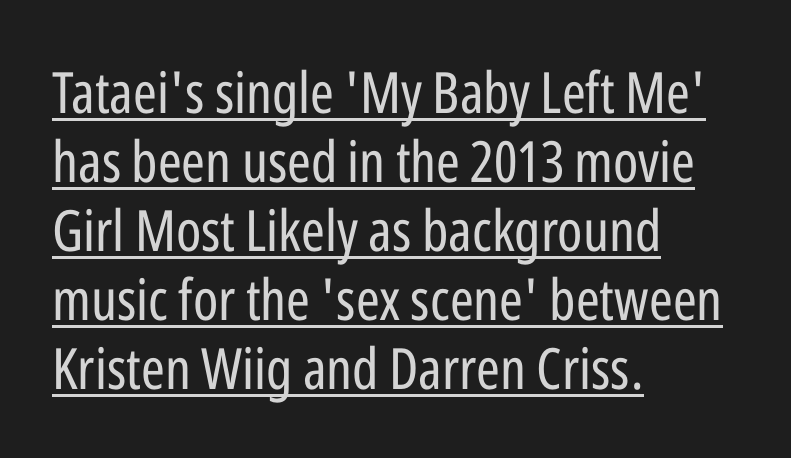
Q: Is the text bold? A: No.
Q: Is the text italic (slanted)? A: No, it is upright.
Q: Is the typeface a serif or a sans-serif typeface? A: Sans-serif.
Q: Is the text underlined? A: Yes.
Q: How is the paragraph aligned? A: Left-aligned.
Q: Is the spacing between letters normal or unusually wide? A: Normal.
Q: Width (condensed, normal, or wide)? A: Condensed.
Q: Stroke contrast? A: Low.
Q: x-height? A: Medium.
Q: Monospaced? A: No.
